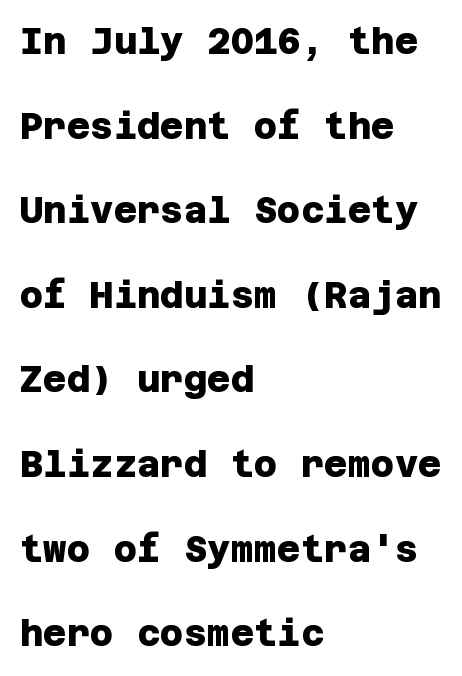
The image shows 36 px heavy sans-serif type; set left-aligned, loose line spacing (2.35x), normal letter spacing, not underlined; low stroke contrast and a large x-height.
